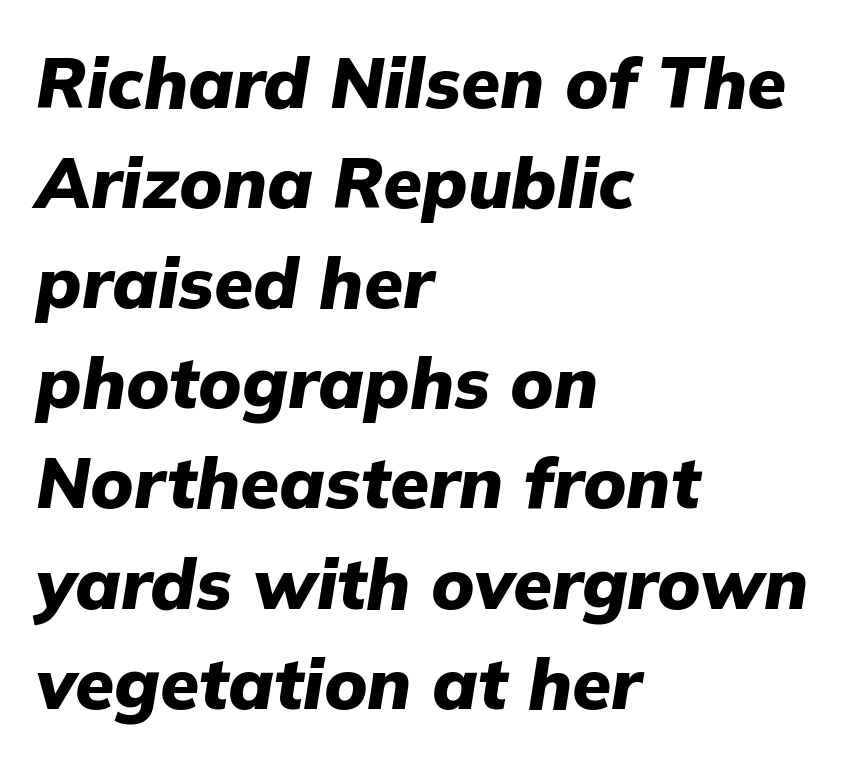
The image shows 71 px heavy type, italic (leaning right); set left-aligned, normal line spacing (1.41x), normal letter spacing, not underlined; low stroke contrast and a medium x-height.
